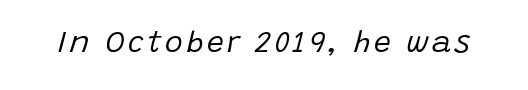
Q: Is the text bold? A: No.
Q: Is the text italic (slanted)? A: Yes, it leans right by about 15 degrees.
Q: Is the text underlined? A: No.
Q: Width (condensed, normal, or wide)? A: Normal.
Q: Stroke contrast? A: Low.
Q: x-height? A: Large.
Q: Monospaced? A: No.
